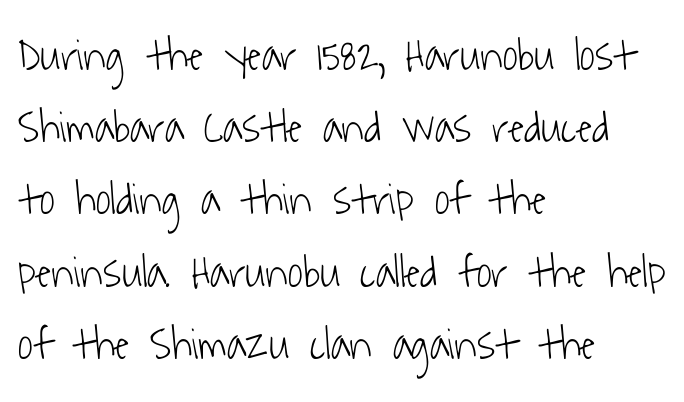
The image shows 46 px light, condensed sans-serif type; set left-aligned, normal line spacing (1.57x), normal letter spacing, not underlined; low stroke contrast and a medium x-height.
